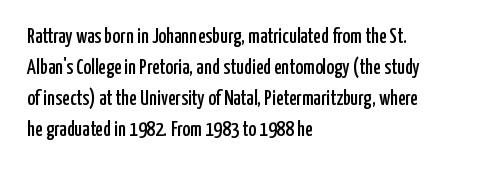
{"italic": "no", "underline": "no", "align": "left", "line_spacing": "normal", "line_spacing_ratio": 1.48, "letter_spacing": "normal", "letter_spacing_em": 0.0, "glyph_px": 21}
